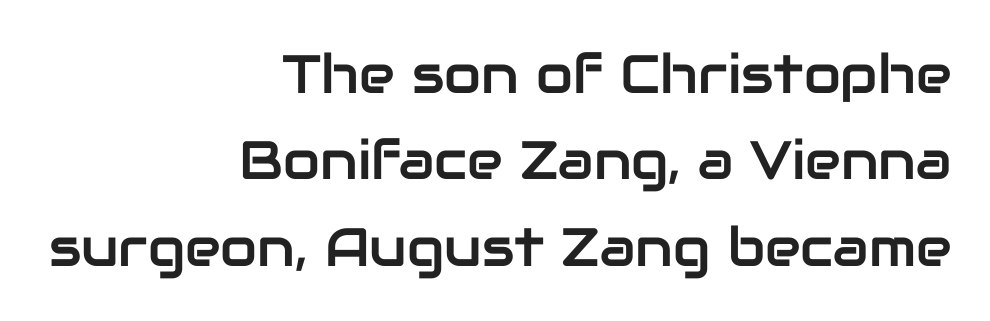
Each line ends at the same right margin while the left side varies. Is this a sans? Yes — the strokes have no serifs. A typesetter would call this proportional, since set widths differ per character. A typesetter would mark this as roman, not italic. The foot of each line stays bare and open. If you measured baseline to baseline, you'd find a middling distance.
